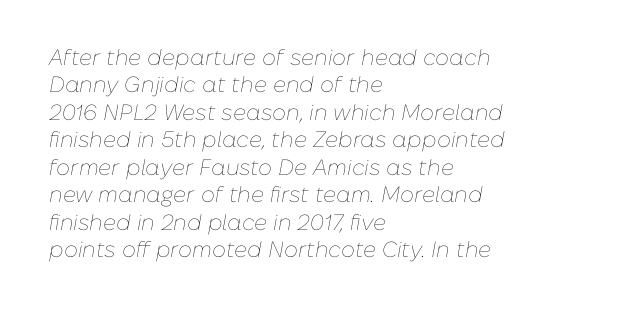
The image shows 22 px text type, italic (leaning right); set left-aligned, normal line spacing (1.25x), normal letter spacing, not underlined.
